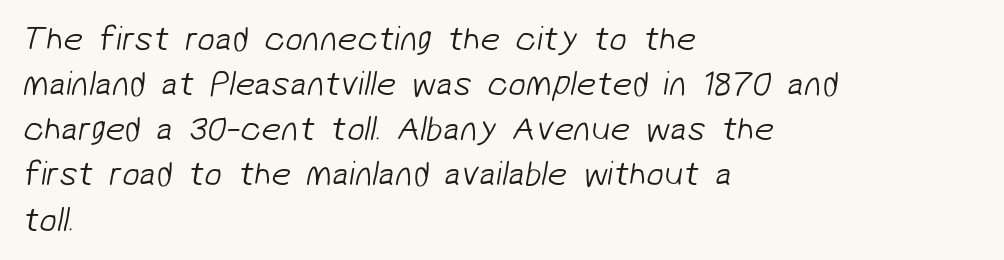
The image shows 35 px light sans-serif type; set left-aligned, normal line spacing (1.29x), normal letter spacing, not underlined; low stroke contrast and a medium x-height.
